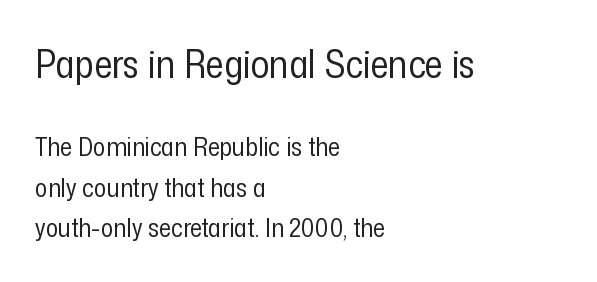
The image shows 39 px regular-weight, condensed sans-serif type, upright; set left-aligned, normal line spacing (1.56x), normal letter spacing, not underlined; the first (top) block is 1.5x larger; low stroke contrast and a medium x-height.
